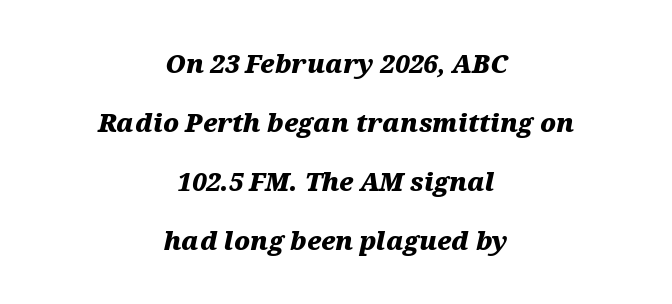
{"italic": "yes", "lean": "right", "slant_degrees": 12, "bold": "yes", "underline": "no", "align": "center", "line_spacing": "loose", "line_spacing_ratio": 2.36, "letter_spacing": "normal", "letter_spacing_em": 0.0, "glyph_px": 25}
